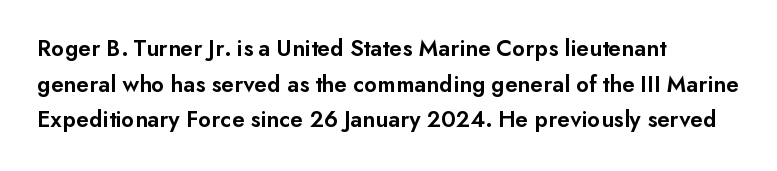
{"italic": "no", "bold": "semi", "underline": "no", "align": "left", "line_spacing": "normal", "line_spacing_ratio": 1.48, "letter_spacing": "normal", "letter_spacing_em": 0.0, "glyph_px": 24}
